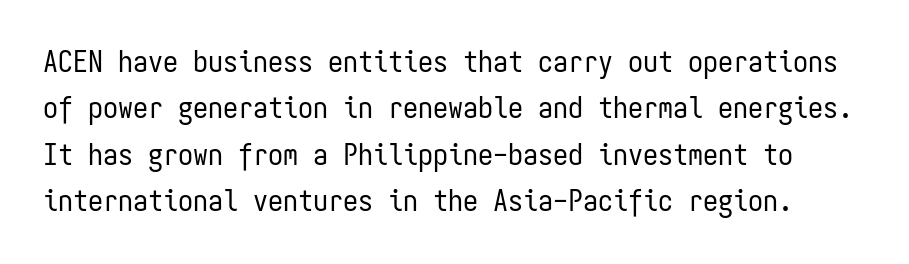
The image shows 30 px regular-weight, condensed sans-serif type, upright, monospaced; set normal line spacing (1.55x), normal letter spacing, not underlined; low stroke contrast and a medium x-height.
